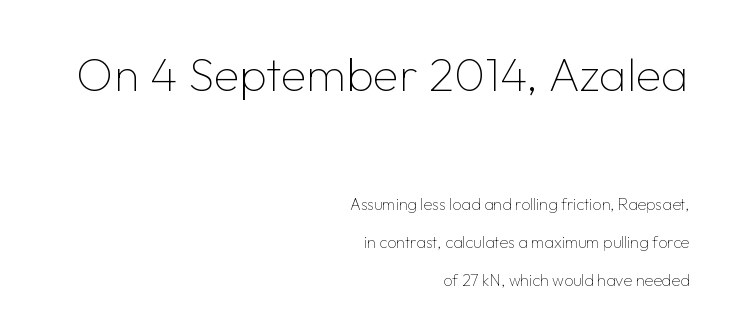
Q: Is the text bold? A: No.
Q: Is the text italic (slanted)? A: No, it is upright.
Q: Is the typeface a serif or a sans-serif typeface? A: Sans-serif.
Q: Is the text underlined? A: No.
Q: How is the paragraph aligned? A: Right-aligned.
Q: Is the spacing between letters normal or unusually wide? A: Normal.
Q: Is the spacing between lines tight, normal or loose? A: Loose.
Q: Which block of text is set in a larger size, the first (top) or the second (bottom)? A: The first (top) one.
Q: Width (condensed, normal, or wide)? A: Normal.
Q: Stroke contrast? A: Low.
Q: x-height? A: Medium.
Q: Monospaced? A: No.
